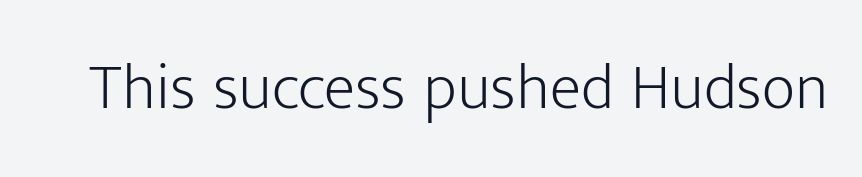
Grotesque or geometric, the face here clearly has no serifs. Character widths vary here, with narrow letters taking less room than wide ones. The typography opts for an upright posture over an oblique one. The words here are not underlined.
